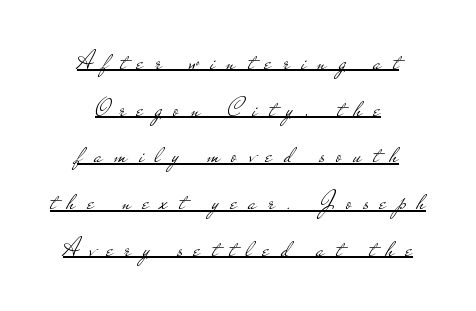
The gaps between neighbouring characters are conspicuously large. Both edges are ragged and mirror each other, which tells us the setting is centered. The characters are drawn with everyday or finer stroke widths.
